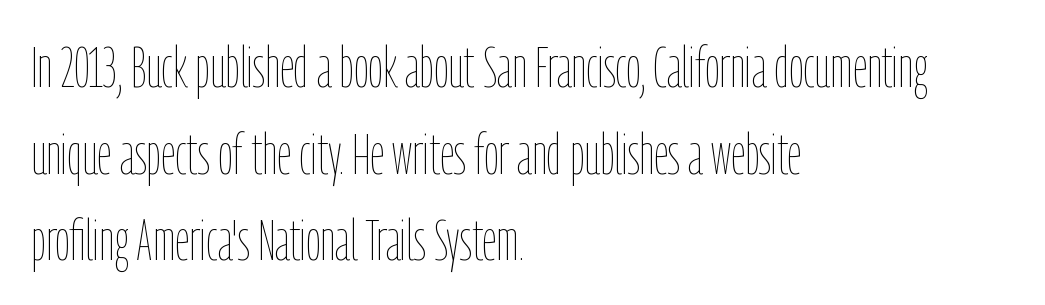
{"italic": "no", "bold": "no", "weight": "thin", "width": "condensed", "stroke_contrast": "low", "x_height": "medium", "monospaced": "no", "underline": "no", "align": "left", "line_spacing": "normal", "line_spacing_ratio": 1.52, "letter_spacing": "normal", "letter_spacing_em": 0.0, "glyph_px": 57}
